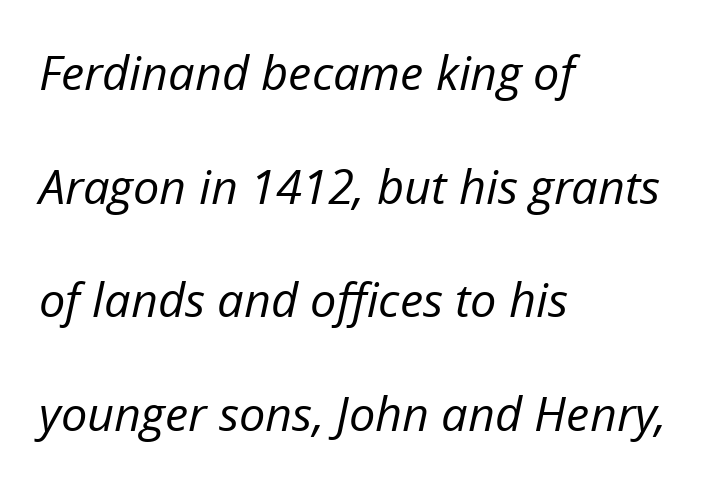
{"italic": "yes", "lean": "right", "slant_degrees": 12, "bold": "no", "weight": "regular", "width": "normal", "stroke_contrast": "low", "x_height": "medium", "monospaced": "no", "underline": "no", "align": "left", "line_spacing": "loose", "line_spacing_ratio": 2.42, "letter_spacing": "normal", "letter_spacing_em": 0.0, "glyph_px": 47}
